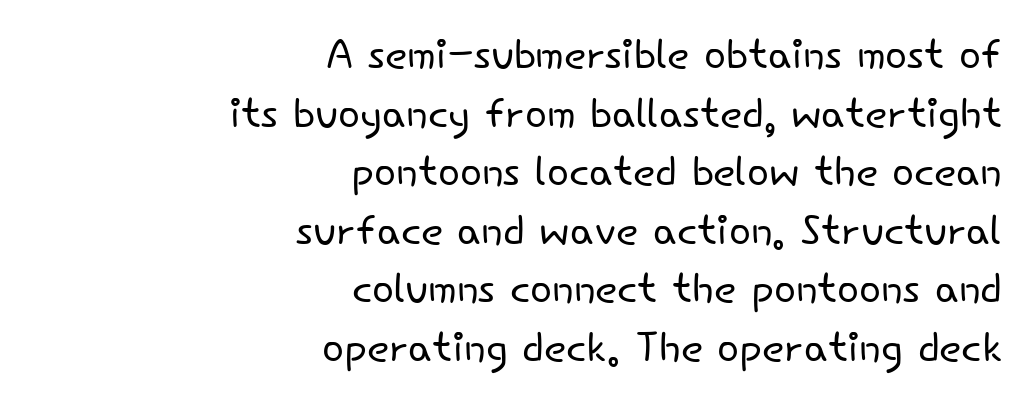
The image shows 58 px light sans-serif type, upright; set right-aligned, tight line spacing (1.01x), normal letter spacing, not underlined; low stroke contrast and a small x-height.
